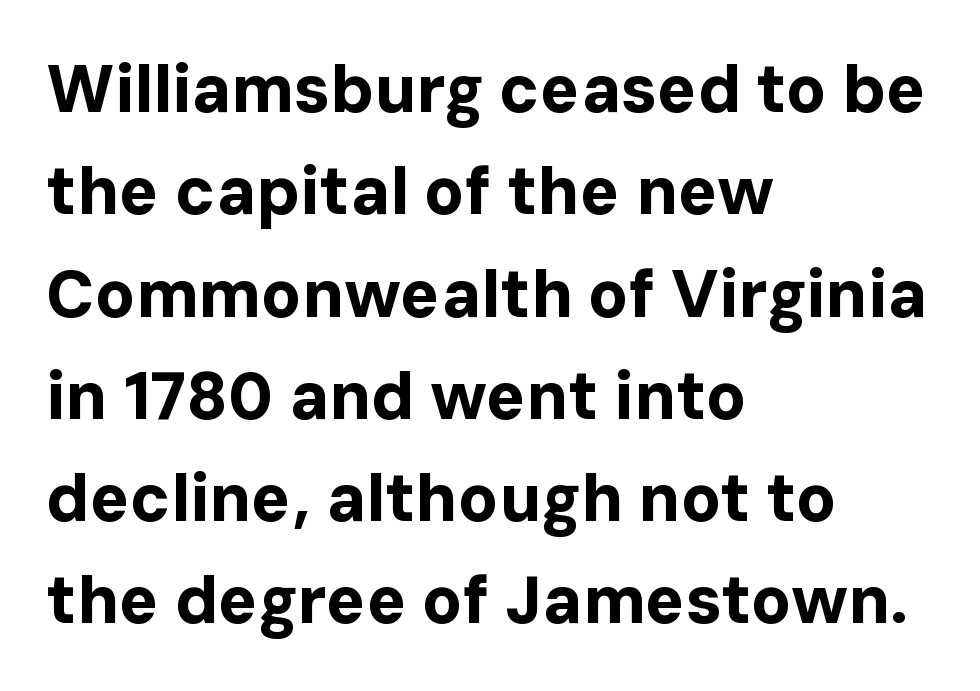
The image shows 66 px bold sans-serif type, upright; set left-aligned, normal line spacing (1.55x), normal letter spacing, not underlined; low stroke contrast and a medium x-height.
